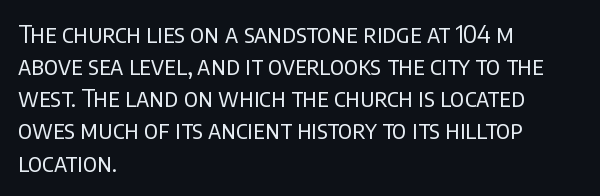
Q: Is the text bold? A: No.
Q: Is the text italic (slanted)? A: No, it is upright.
Q: Is the text underlined? A: No.
Q: How is the paragraph aligned? A: Left-aligned.
Q: Is the spacing between letters normal or unusually wide? A: Normal.
Q: Is the spacing between lines tight, normal or loose? A: Normal.
